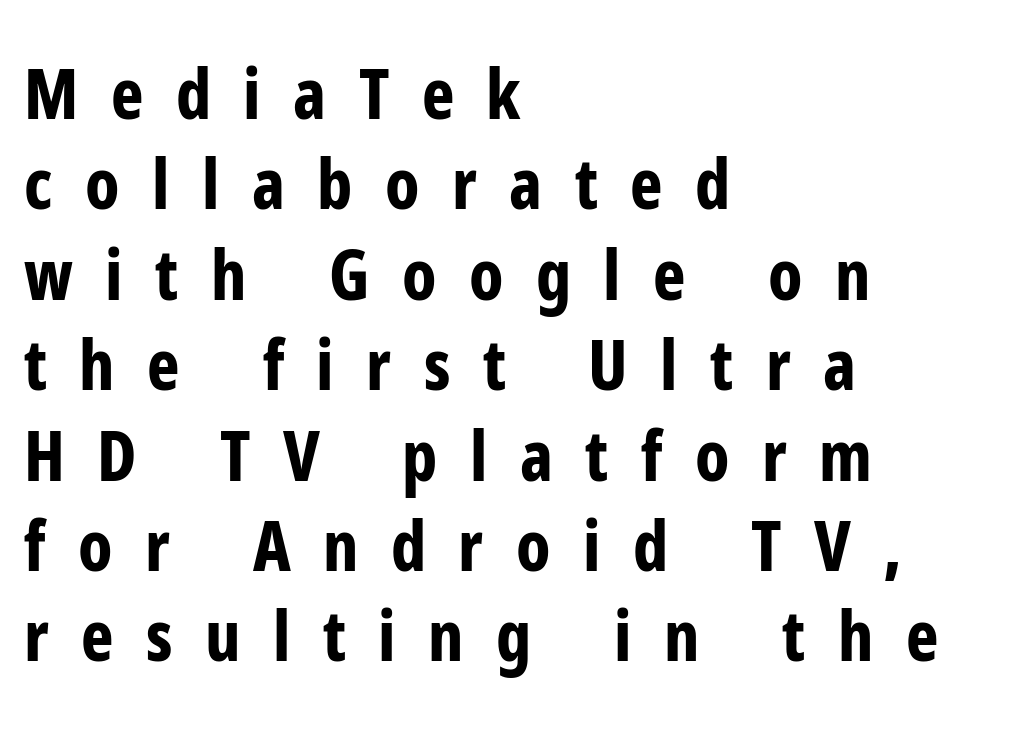
Q: Is the text bold? A: Yes.
Q: Is the text italic (slanted)? A: No, it is upright.
Q: Is the typeface a serif or a sans-serif typeface? A: Sans-serif.
Q: Is the text underlined? A: No.
Q: How is the paragraph aligned? A: Left-aligned.
Q: Is the spacing between letters normal or unusually wide? A: Unusually wide.
Q: Is the spacing between lines tight, normal or loose? A: Normal.
Q: Width (condensed, normal, or wide)? A: Condensed.
Q: Stroke contrast? A: Low.
Q: x-height? A: Medium.
Q: Monospaced? A: No.
